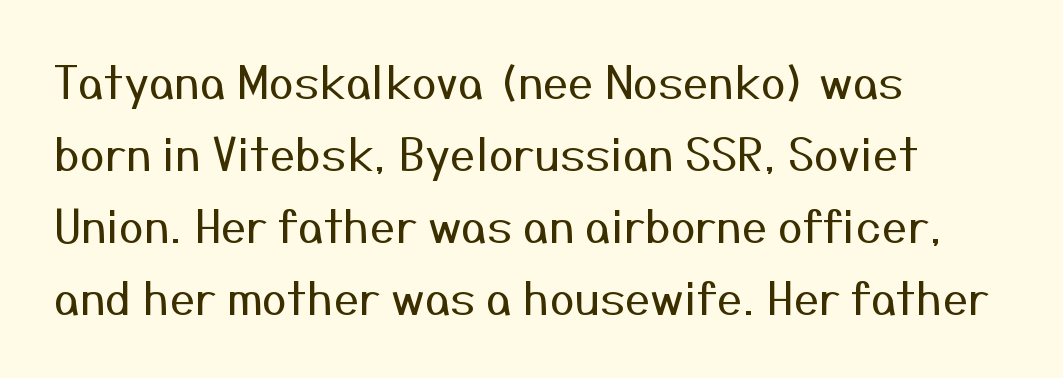
{"serif": "no", "italic": "no", "bold": "no", "weight": "regular", "width": "normal", "stroke_contrast": "medium", "x_height": "medium", "monospaced": "no", "underline": "no", "align": "left", "line_spacing": "normal", "line_spacing_ratio": 1.6, "letter_spacing": "normal", "letter_spacing_em": 0.0, "glyph_px": 45}
